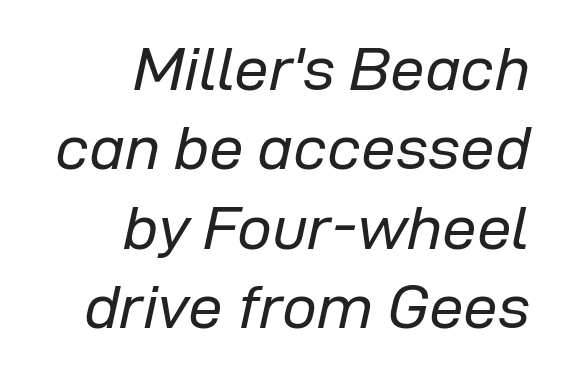
The image shows 62 px regular-weight type, italic (leaning right); set right-aligned, normal line spacing (1.28x), normal letter spacing, not underlined; low stroke contrast and a medium x-height.
